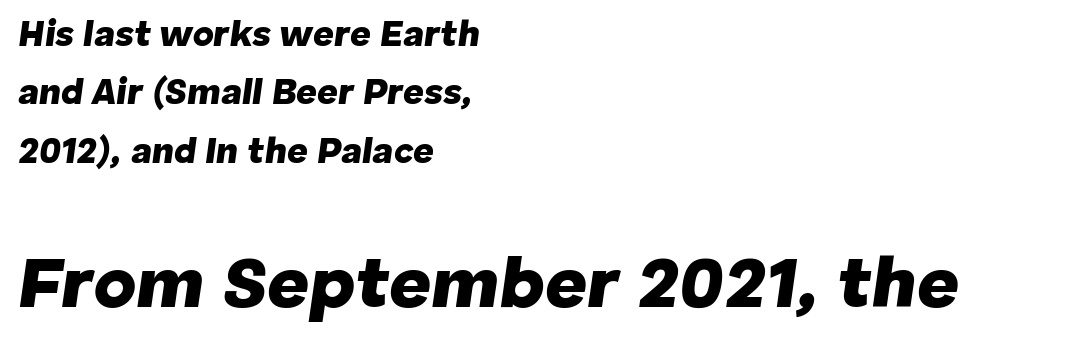
The image shows 73 px heavy type, italic (leaning right); set left-aligned, normal line spacing (1.62x), normal letter spacing, not underlined; the second (bottom) block is 2.03x larger; low stroke contrast and a medium x-height.
